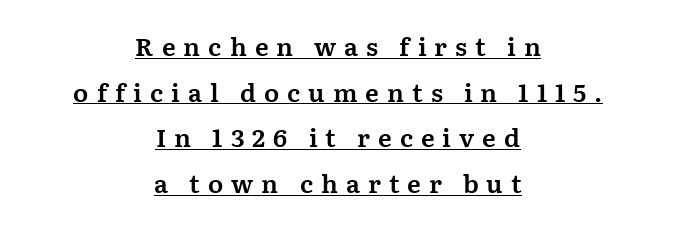
Characters remain perfectly vertical along every line. These lines stack symmetrically, like a column narrowing and widening about its center. The rendering uses the underline text-decoration. Tracking value appears strongly positive — letters spread wide.
